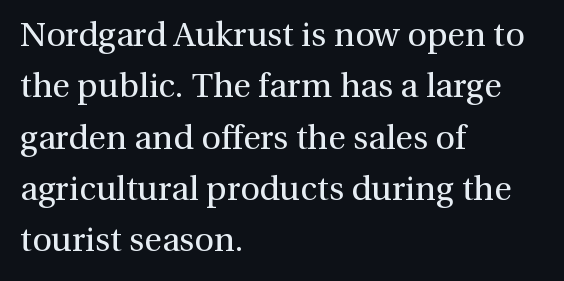
The passage shown is typeset with a serif family. Which margin do the lines hug? The left one — the right edge is uneven. Leading matches the norm, producing a regular column. Descenders hang freely into open space.
